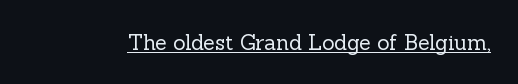
Italic: no, the glyphs are upright roman. You can see a thin bar hugging the bottom of the glyphs. Nothing heavy about these letters — not bold at all. Look at the tracking — it's just the regular setting, nothing added.
